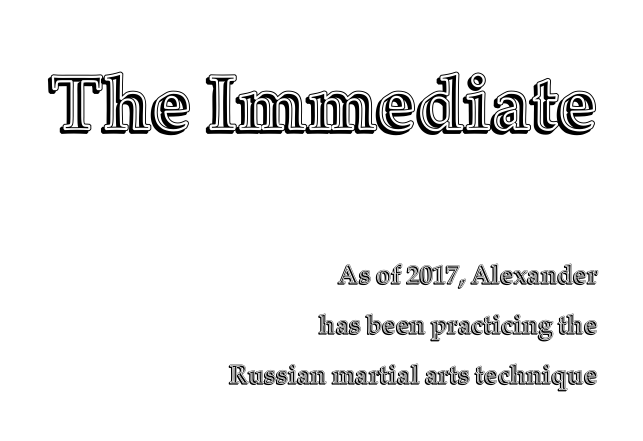
One glance says open: line gaps are wider than usual. Alignment: flush right. Look at the glyph heights: the upper group is clearly the bigger setting. The passage shown is not underscored anywhere. Here the designer chose a conventional face with non-uniform glyph widths.
